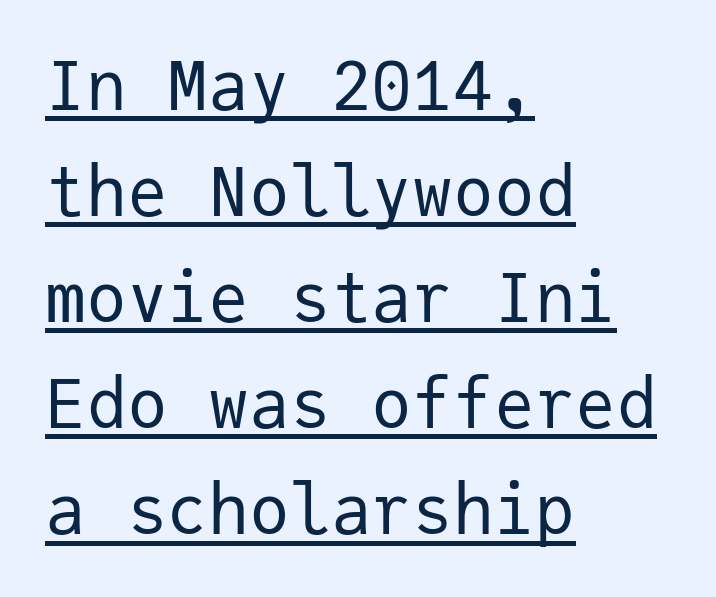
Beneath each row of characters lies a ruled line. This sample uses an upright cut, with every glyph sitting square on the baseline. Spacing verdict: monospaced, one width for all characters. Nope, no serifs anywhere on these letters. The rag falls on the right side of this text block. The designer left line spacing at the default.
